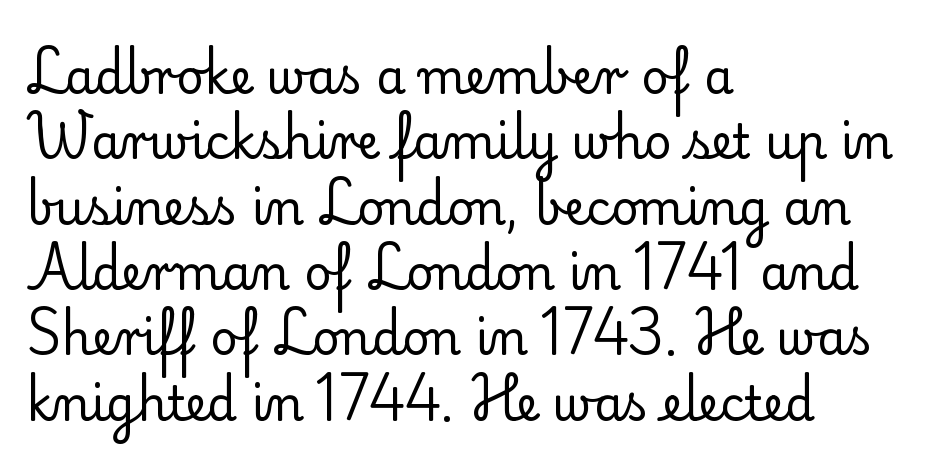
The text was rendered using a seriffed face with decorative stroke endings. Leftover space on each line is placed entirely after the last word. A clean baseline with only descenders dipping below it. Proportional: the letters do not fall into vertical columns.
